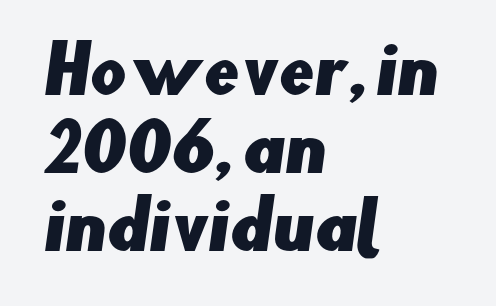
The image shows 64 px sans-serif type; set left-aligned, line spacing 1.22x, normal letter spacing, not underlined; low stroke contrast and a small x-height.
